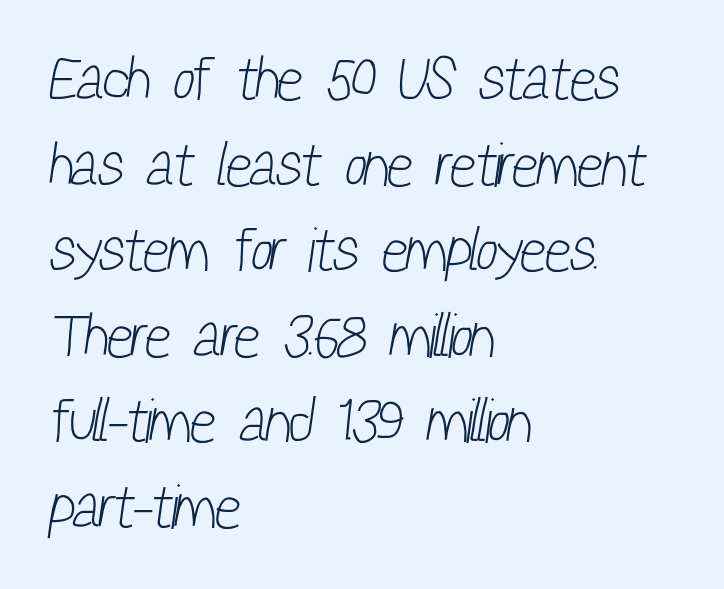
This reads as an unemphasized weight, regular at the heaviest. No word sits above an underline. Alignment: flush left. Think of a printed novel: that variable character pitch is what you see here.
